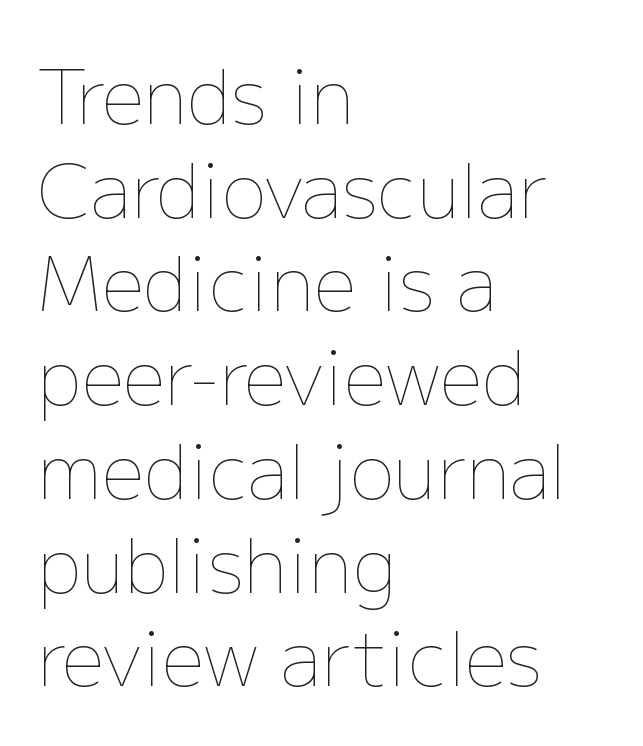
Q: Is the text bold? A: No.
Q: Is the text italic (slanted)? A: No, it is upright.
Q: Is the text underlined? A: No.
Q: How is the paragraph aligned? A: Left-aligned.
Q: Is the spacing between letters normal or unusually wide? A: Normal.
Q: Is the spacing between lines tight, normal or loose? A: Normal.
Q: Width (condensed, normal, or wide)? A: Normal.
Q: Stroke contrast? A: Low.
Q: x-height? A: Medium.
Q: Monospaced? A: No.
